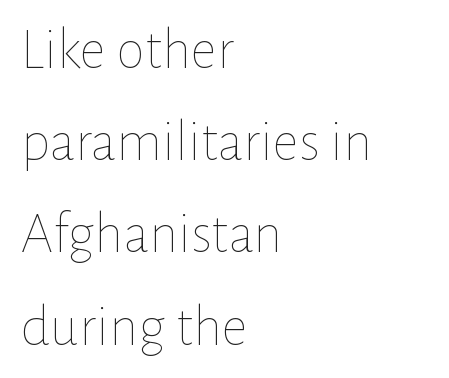
{"italic": "no", "bold": "no", "weight": "thin", "width": "normal", "stroke_contrast": "low", "x_height": "medium", "monospaced": "no", "underline": "no", "align": "left", "line_spacing": "normal", "line_spacing_ratio": 1.59, "letter_spacing": "normal", "letter_spacing_em": 0.0, "glyph_px": 58}
